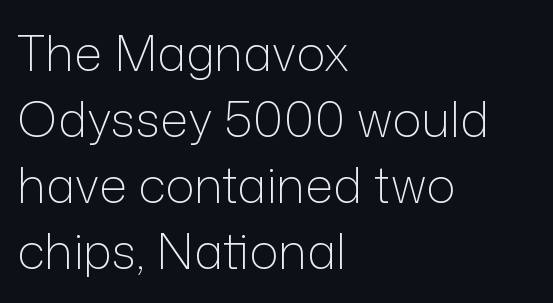
No extra ink here — the face is not bold. The specimen reads as upright at a glance. The horizontal fit of the characters is conventional and even. This rendering uses left alignment, leaving the right contour irregular.
